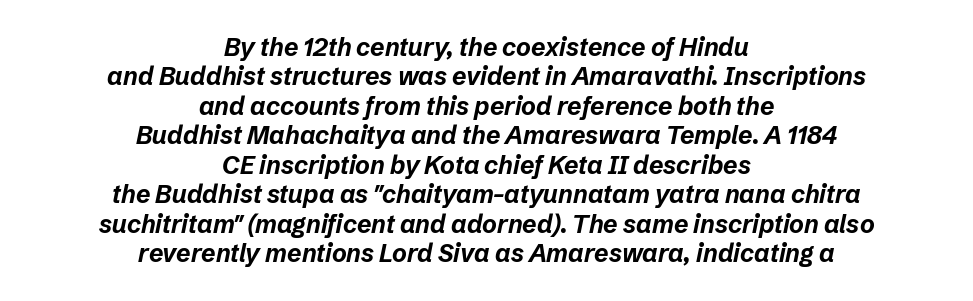
Horizontally, the lines are justified to the midpoint only. The passage shown is emphatically bold. Posture: slanted. The strip under each line holds only bare page.
